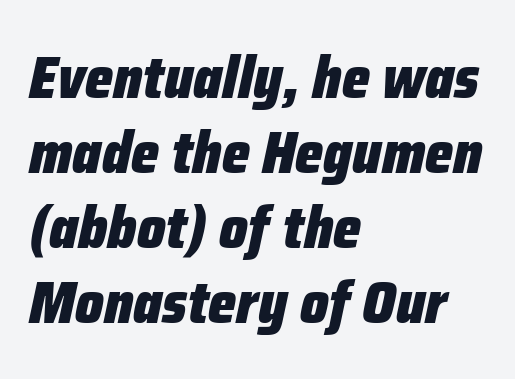
Q: Is the text bold? A: Yes.
Q: Is the text italic (slanted)? A: Yes, it leans right by about 12 degrees.
Q: Is the text underlined? A: No.
Q: How is the paragraph aligned? A: Left-aligned.
Q: Is the spacing between letters normal or unusually wide? A: Normal.
Q: Is the spacing between lines tight, normal or loose? A: Normal.
Q: Width (condensed, normal, or wide)? A: Condensed.
Q: Stroke contrast? A: Low.
Q: x-height? A: Medium.
Q: Monospaced? A: No.
